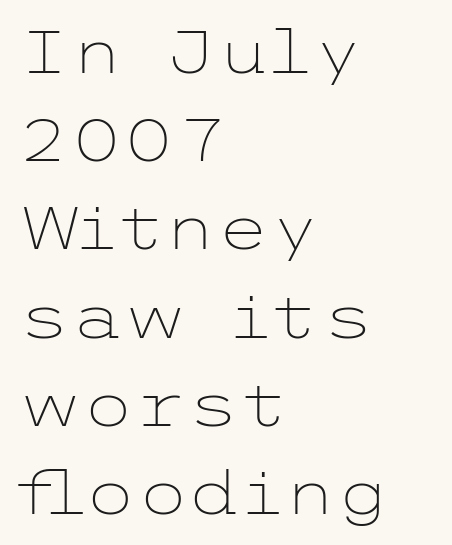
{"serif": "no", "italic": "no", "bold": "no", "weight": "light", "width": "wide", "stroke_contrast": "low", "x_height": "medium", "underline": "no", "align": "left", "line_spacing": "normal", "line_spacing_ratio": 1.47, "letter_spacing": "normal", "letter_spacing_em": 0.0, "glyph_px": 60}
